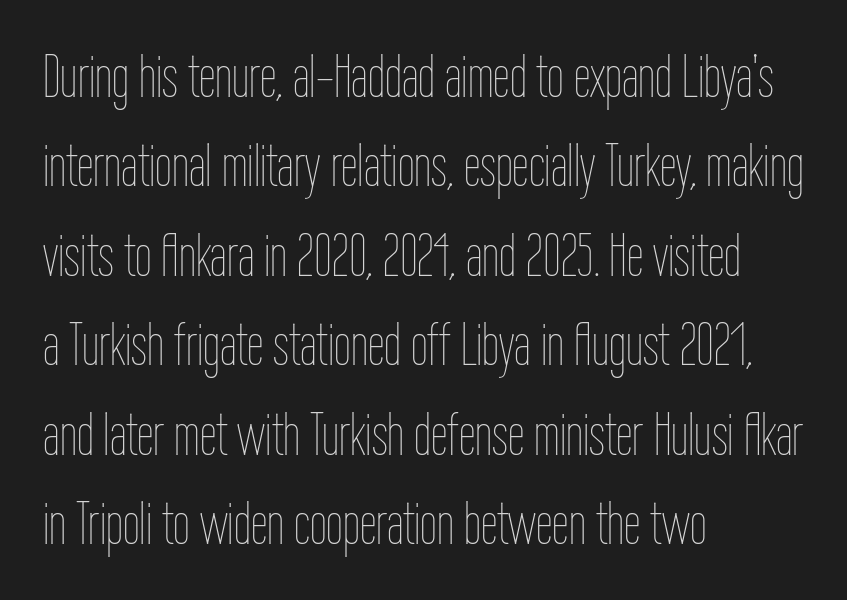
The tracking reads as untouched default to a designer's eye. A typesetter would call this proportional, since set widths differ per character. Summary of vertical rhythm: regular, with standard interline spacing. This rendering uses left alignment, leaving the right contour irregular. A quiet, ordinary-to-light weight characterises the typeface.
